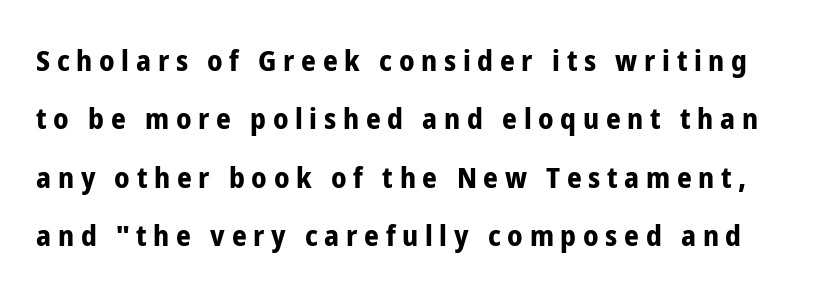
Q: Is the text bold? A: Yes.
Q: Is the text italic (slanted)? A: No, it is upright.
Q: Is the typeface a serif or a sans-serif typeface? A: Sans-serif.
Q: Is the text underlined? A: No.
Q: Is the spacing between letters normal or unusually wide? A: Unusually wide.
Q: Is the spacing between lines tight, normal or loose? A: Loose.
Q: Width (condensed, normal, or wide)? A: Condensed.
Q: Stroke contrast? A: Low.
Q: x-height? A: Medium.
Q: Monospaced? A: No.
